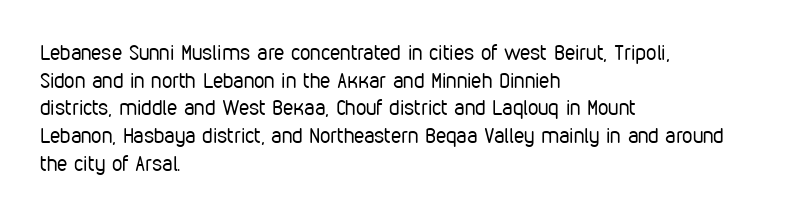
The image shows 21 px text type, upright; set left-aligned, normal line spacing (1.32x), normal letter spacing, not underlined.
